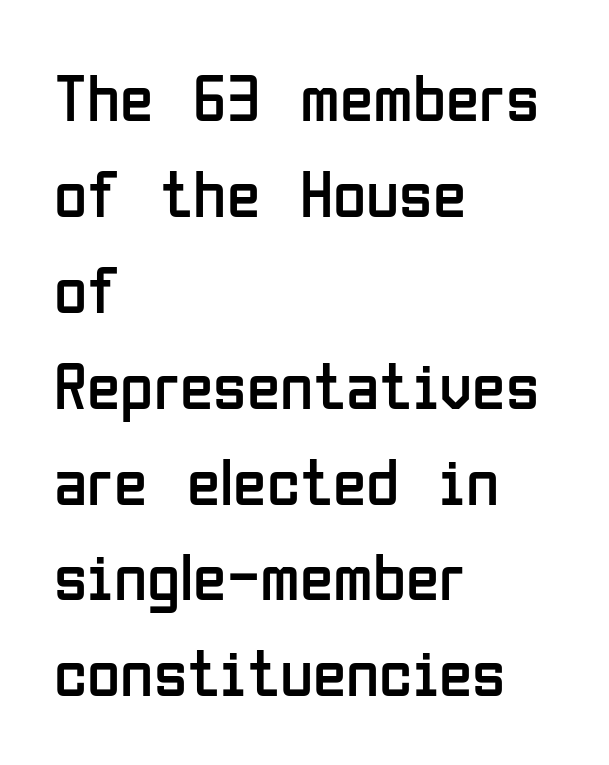
Does the lettering tilt? It doesn't — this is upright. Which margin do the lines hug? The left one — the right edge is uneven. Counters stay open thanks to moderate or lighter strokes. Examine the stroke ends and you'll find no serifs. Descender tails drop into unmarked territory. The line-height multiplier appears to be the usual default.
